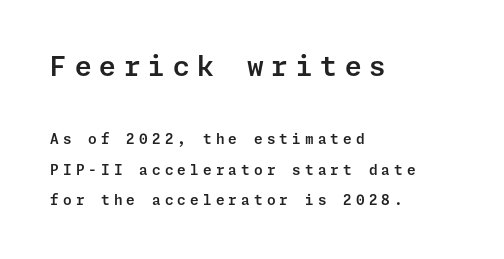
Q: Is the text italic (slanted)? A: No, it is upright.
Q: Is the text underlined? A: No.
Q: How is the paragraph aligned? A: Left-aligned.
Q: Is the spacing between letters normal or unusually wide? A: Unusually wide.
Q: Is the spacing between lines tight, normal or loose? A: Loose.
Q: Which block of text is set in a larger size, the first (top) or the second (bottom)? A: The first (top) one.
